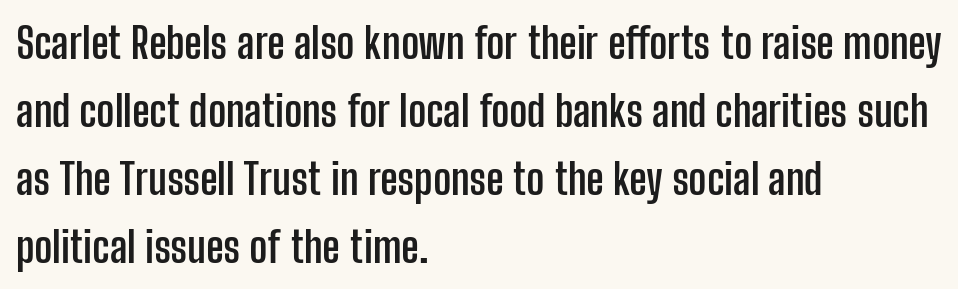
Q: Is the text bold? A: Yes.
Q: Is the text italic (slanted)? A: No, it is upright.
Q: Is the typeface a serif or a sans-serif typeface? A: Sans-serif.
Q: Is the text underlined? A: No.
Q: How is the paragraph aligned? A: Left-aligned.
Q: Is the spacing between letters normal or unusually wide? A: Normal.
Q: Is the spacing between lines tight, normal or loose? A: Normal.
Q: Width (condensed, normal, or wide)? A: Condensed.
Q: Stroke contrast? A: Low.
Q: x-height? A: Medium.
Q: Monospaced? A: No.
